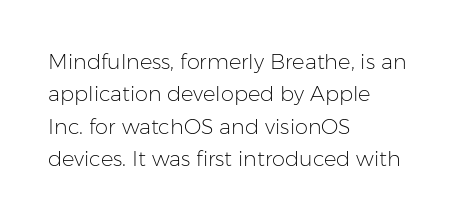
The image shows 21 px text type, upright; set left-aligned, normal line spacing (1.54x), normal letter spacing, not underlined.
